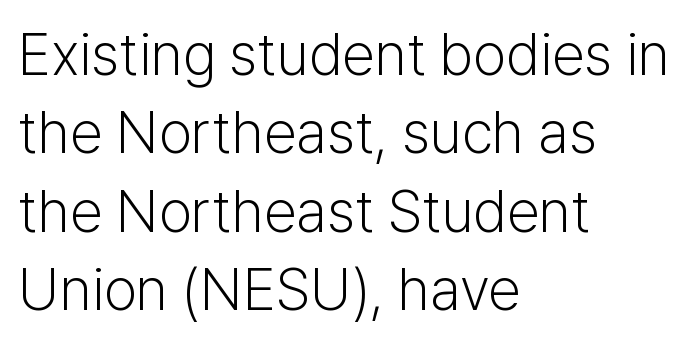
Q: Is the text bold? A: No.
Q: Is the text italic (slanted)? A: No, it is upright.
Q: Is the typeface a serif or a sans-serif typeface? A: Sans-serif.
Q: Is the text underlined? A: No.
Q: How is the paragraph aligned? A: Left-aligned.
Q: Is the spacing between letters normal or unusually wide? A: Normal.
Q: Is the spacing between lines tight, normal or loose? A: Normal.
Q: Width (condensed, normal, or wide)? A: Normal.
Q: Stroke contrast? A: Low.
Q: x-height? A: Medium.
Q: Monospaced? A: No.
